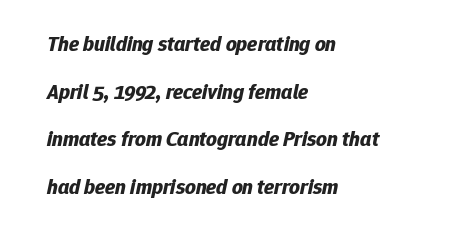
The image shows 21 px bold type, italic (leaning right); set left-aligned, loose line spacing (2.27x), normal letter spacing, not underlined.
